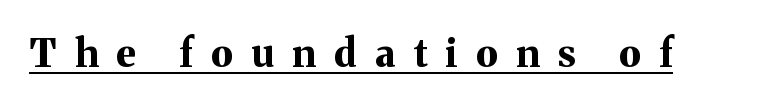
Q: Is the text bold? A: Yes.
Q: Is the text italic (slanted)? A: No, it is upright.
Q: Is the typeface a serif or a sans-serif typeface? A: Serif.
Q: Is the text underlined? A: Yes.
Q: Is the spacing between letters normal or unusually wide? A: Unusually wide.
Q: Width (condensed, normal, or wide)? A: Normal.
Q: Stroke contrast? A: Medium.
Q: x-height? A: Medium.
Q: Monospaced? A: No.
